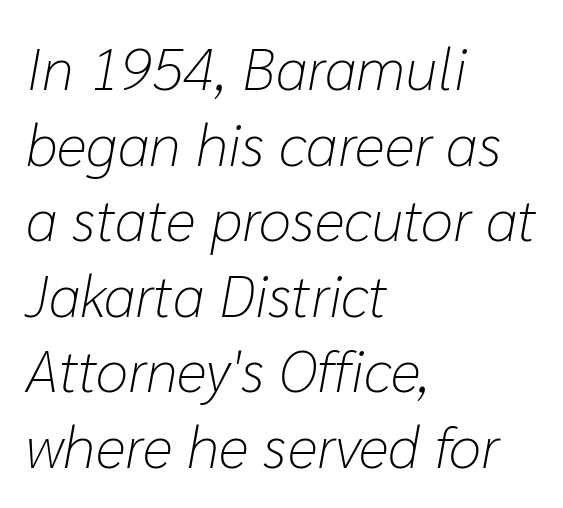
The image shows 59 px light type, italic (leaning right); set left-aligned, normal line spacing (1.28x), normal letter spacing, not underlined; low stroke contrast and a medium x-height.
